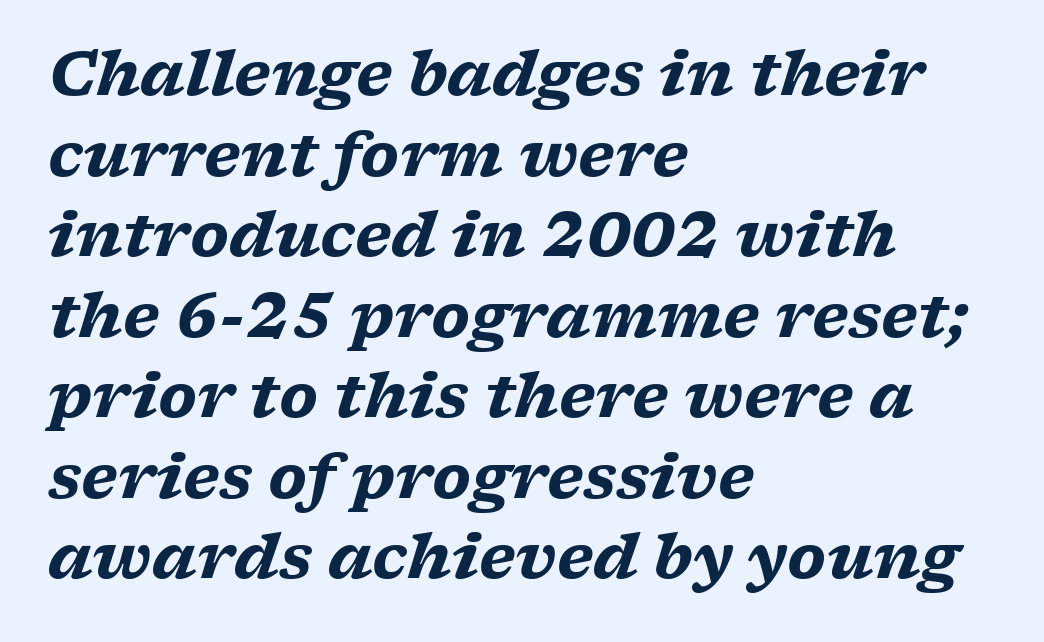
Q: Is the text bold? A: Yes.
Q: Is the text italic (slanted)? A: Yes, it leans right by about 17 degrees.
Q: Is the typeface a serif or a sans-serif typeface? A: Serif.
Q: Is the text underlined? A: No.
Q: How is the paragraph aligned? A: Left-aligned.
Q: Is the spacing between letters normal or unusually wide? A: Normal.
Q: Is the spacing between lines tight, normal or loose? A: Normal.
Q: Width (condensed, normal, or wide)? A: Wide.
Q: Stroke contrast? A: Low.
Q: x-height? A: Medium.
Q: Monospaced? A: No.
